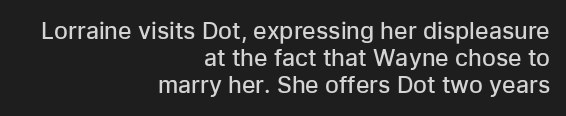
Where is the straight margin? On the right. Typographic density is moderately raised because the face is semibold. If you drew a line through each stem, it would be perfectly vertical. Standard letterfit; no display-style spreading of the glyphs. Beneath every word, the page is bare.
